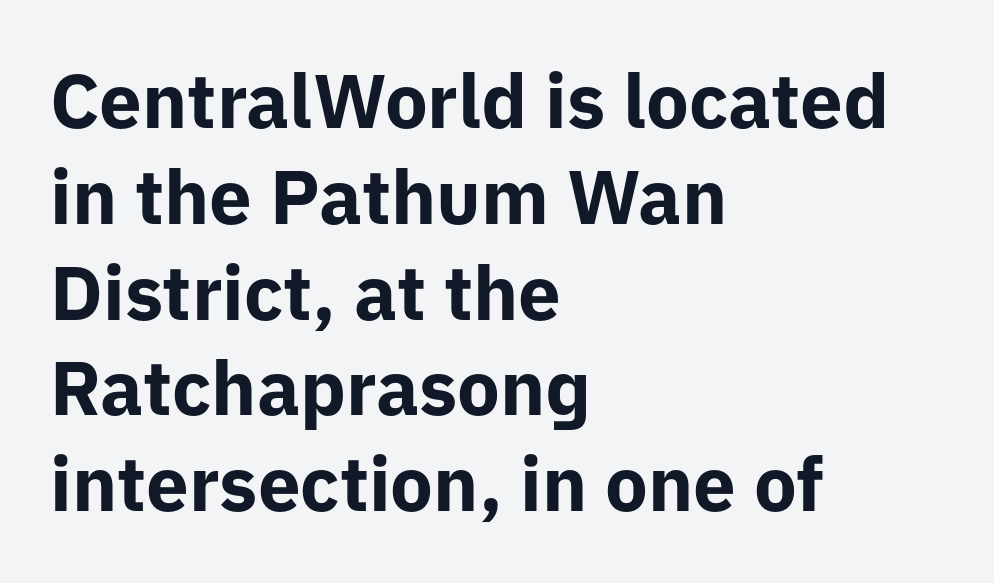
The image shows 76 px bold sans-serif type, upright; set left-aligned, normal line spacing (1.26x), normal letter spacing, not underlined; low stroke contrast and a medium x-height.
